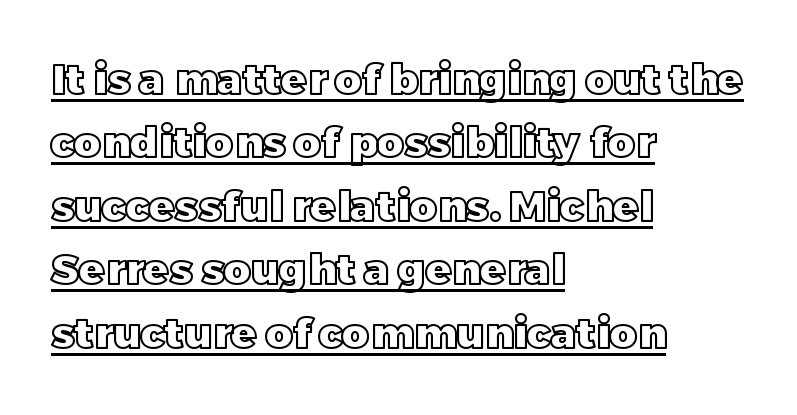
{"italic": "no", "width": "normal", "x_height": "large", "monospaced": "no", "underline": "yes", "align": "left", "line_spacing": "normal", "line_spacing_ratio": 1.51, "letter_spacing": "normal", "letter_spacing_em": 0.0, "glyph_px": 42}
